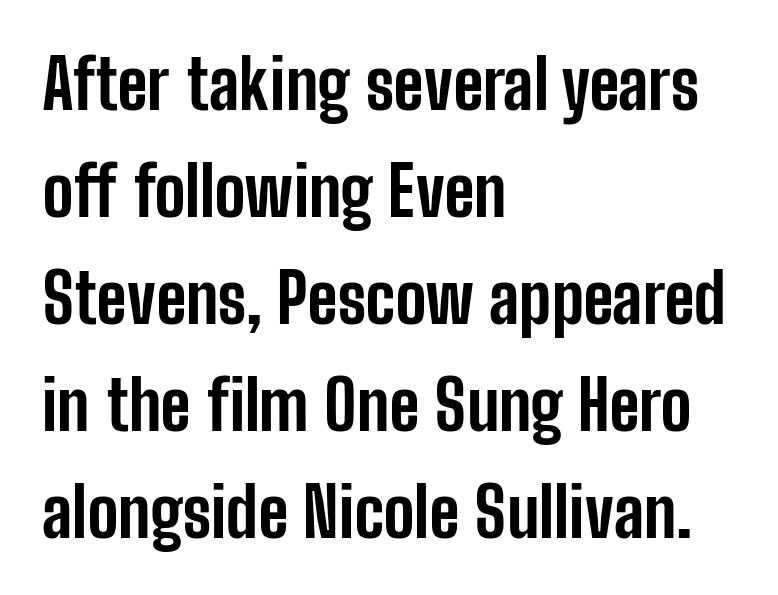
Q: Is the text bold? A: Yes.
Q: Is the text italic (slanted)? A: No, it is upright.
Q: Is the typeface a serif or a sans-serif typeface? A: Sans-serif.
Q: Is the text underlined? A: No.
Q: How is the paragraph aligned? A: Left-aligned.
Q: Is the spacing between letters normal or unusually wide? A: Normal.
Q: Is the spacing between lines tight, normal or loose? A: Normal.
Q: Width (condensed, normal, or wide)? A: Condensed.
Q: Stroke contrast? A: Low.
Q: x-height? A: Medium.
Q: Monospaced? A: No.
